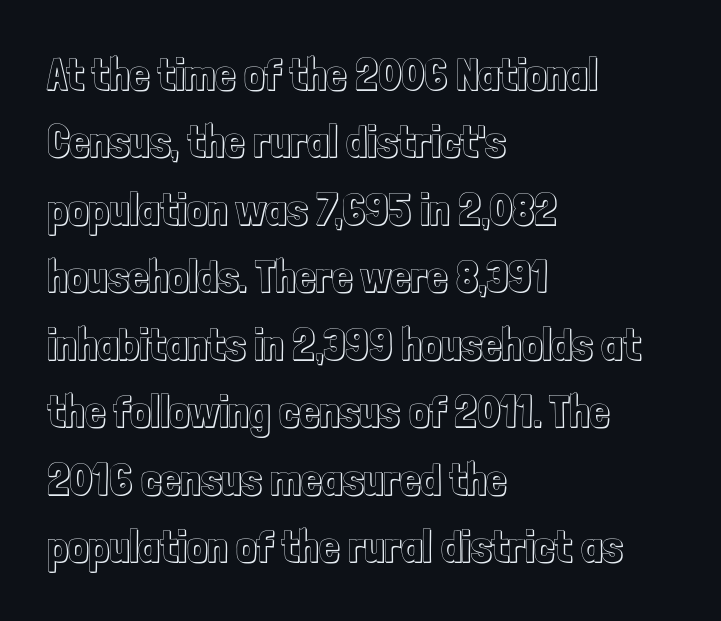
Q: Is the text italic (slanted)? A: No, it is upright.
Q: Is the text underlined? A: No.
Q: How is the paragraph aligned? A: Left-aligned.
Q: Is the spacing between letters normal or unusually wide? A: Normal.
Q: Is the spacing between lines tight, normal or loose? A: Normal.
Q: Width (condensed, normal, or wide)? A: Condensed.
Q: x-height? A: Medium.
Q: Monospaced? A: No.
